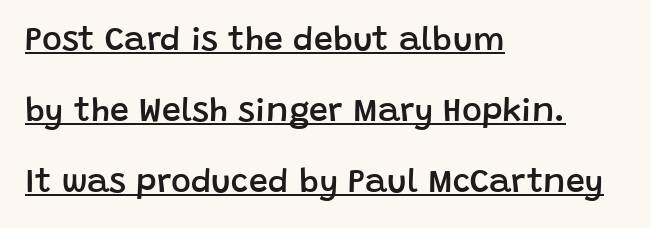
{"serif": "no", "italic": "no", "bold": "semi", "weight": "semibold", "width": "normal", "stroke_contrast": "low", "x_height": "large", "monospaced": "no", "underline": "yes", "align": "left", "line_spacing": "loose", "line_spacing_ratio": 2.09, "letter_spacing": "normal", "letter_spacing_em": 0.0, "glyph_px": 34}
